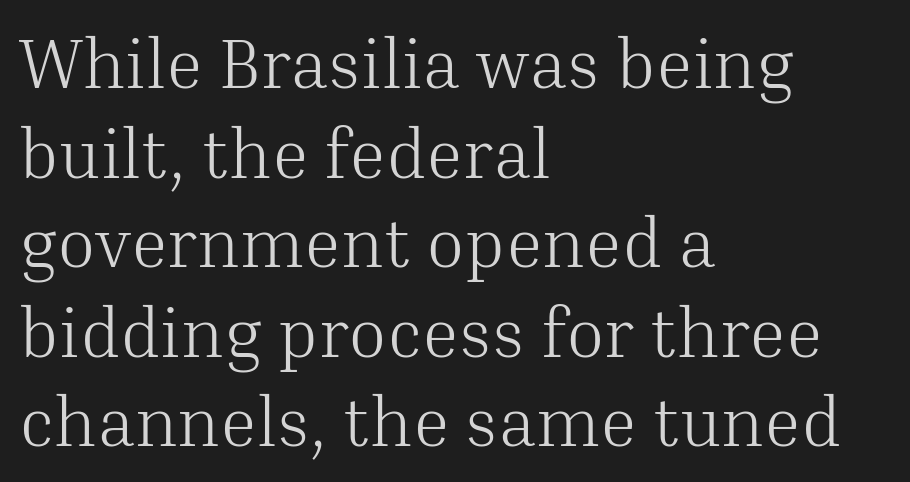
{"serif": "yes", "italic": "no", "bold": "no", "weight": "light", "width": "normal", "stroke_contrast": "medium", "x_height": "medium", "monospaced": "no", "underline": "no", "align": "left", "line_spacing": "normal", "line_spacing_ratio": 1.28, "letter_spacing": "normal", "letter_spacing_em": 0.0, "glyph_px": 70}
